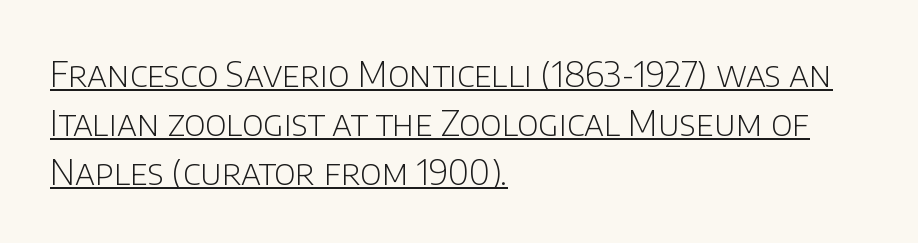
The image shows 35 px light sans-serif type, upright; set left-aligned, normal line spacing (1.4x), normal letter spacing, underlined; low stroke contrast and a large x-height.
